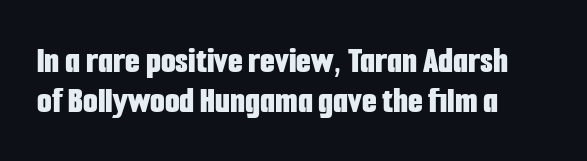
{"serif": "no", "italic": "no", "bold": "yes", "weight": "bold", "width": "condensed", "stroke_contrast": "low", "x_height": "medium", "monospaced": "no", "underline": "no", "align": "left", "line_spacing": "tight", "line_spacing_ratio": 1.04, "letter_spacing": "normal", "letter_spacing_em": 0.0, "glyph_px": 38}
